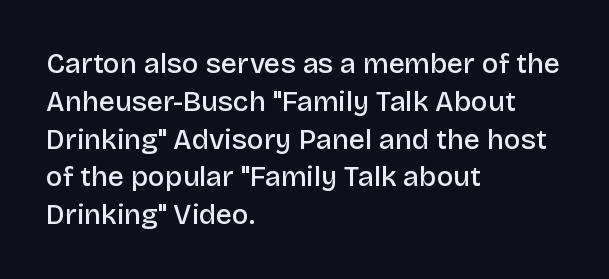
Baseline-to-baseline distance is the conventional proportion of letter height. This rendering employs a face without finishing strokes, i.e., a sans-serif. Default kerning and tracking; the words read as compact shapes. Quick note: underline off.
